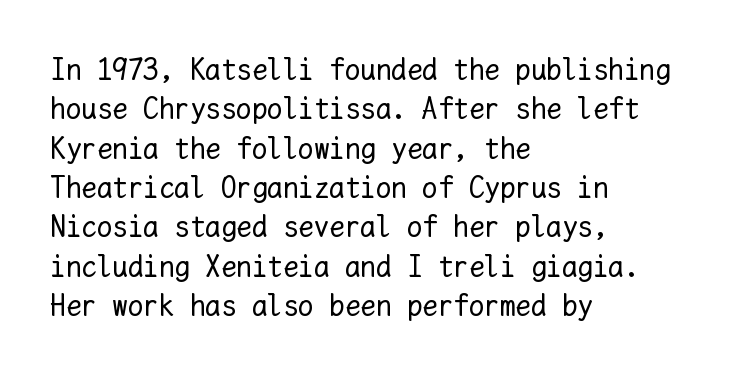
Q: Is the text bold? A: No.
Q: Is the text italic (slanted)? A: No, it is upright.
Q: Is the text underlined? A: No.
Q: How is the paragraph aligned? A: Left-aligned.
Q: Is the spacing between letters normal or unusually wide? A: Normal.
Q: Is the spacing between lines tight, normal or loose? A: Normal.
Q: Width (condensed, normal, or wide)? A: Normal.
Q: Stroke contrast? A: Low.
Q: x-height? A: Medium.
Q: Monospaced? A: Yes.
